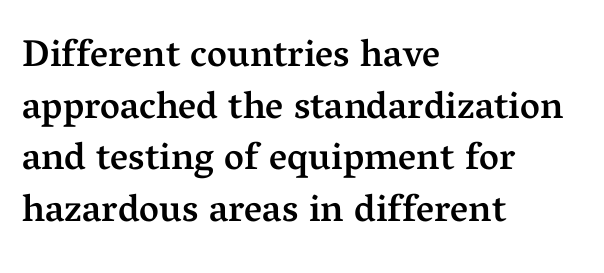
The image shows 38 px semibold serif type, upright; set left-aligned, normal line spacing (1.36x), normal letter spacing, not underlined; medium stroke contrast and a medium x-height.
